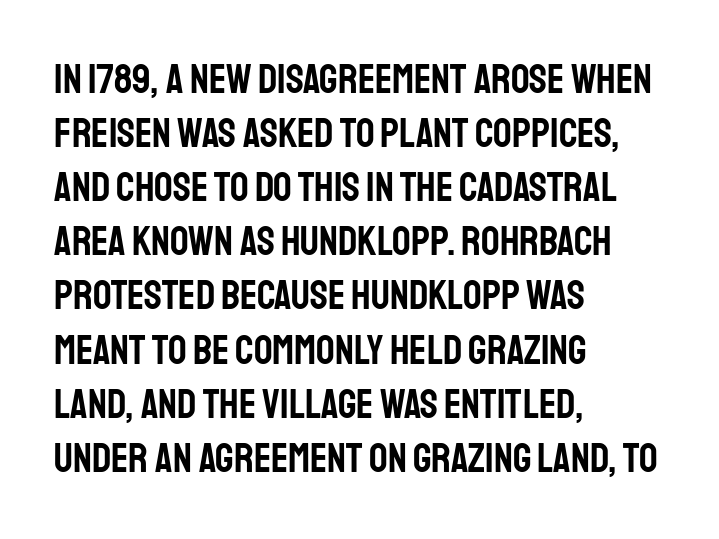
The image shows 41 px condensed sans-serif type, upright; set left-aligned, normal line spacing (1.32x), normal letter spacing, not underlined; low stroke contrast and a large x-height.
